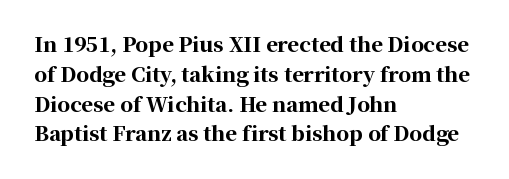
The image shows 20 px bold type, upright; set left-aligned, normal line spacing (1.49x), normal letter spacing, not underlined.
